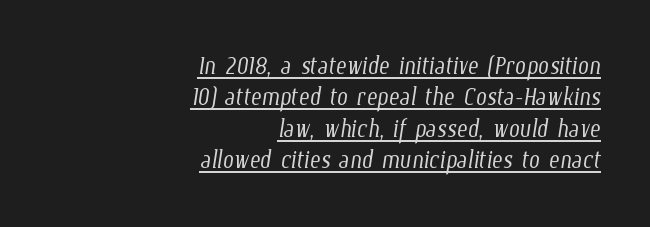
The image shows 32 px light, condensed type; set right-aligned, tight line spacing (0.98x), normal letter spacing, underlined; low stroke contrast and a medium x-height.
